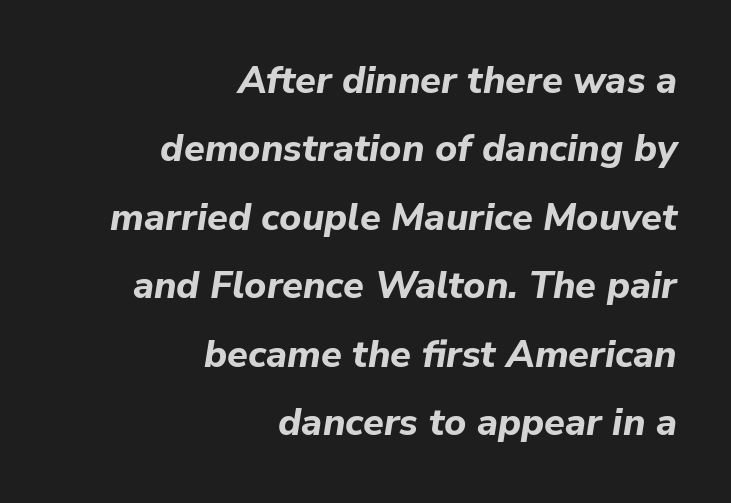
{"italic": "yes", "lean": "right", "slant_degrees": 9, "bold": "yes", "weight": "bold", "width": "normal", "stroke_contrast": "low", "x_height": "medium", "monospaced": "no", "underline": "no", "align": "right", "line_spacing_ratio": 1.8, "letter_spacing": "normal", "letter_spacing_em": 0.0, "glyph_px": 38}
